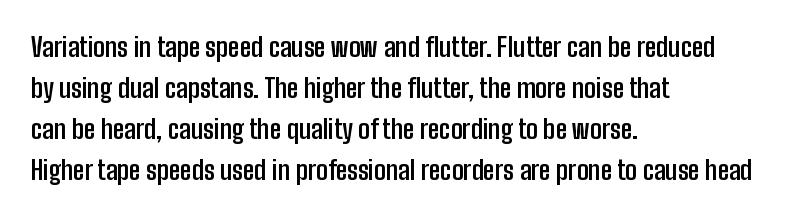
The image shows 26 px bold type, upright; set left-aligned, normal line spacing (1.58x), normal letter spacing, not underlined.
